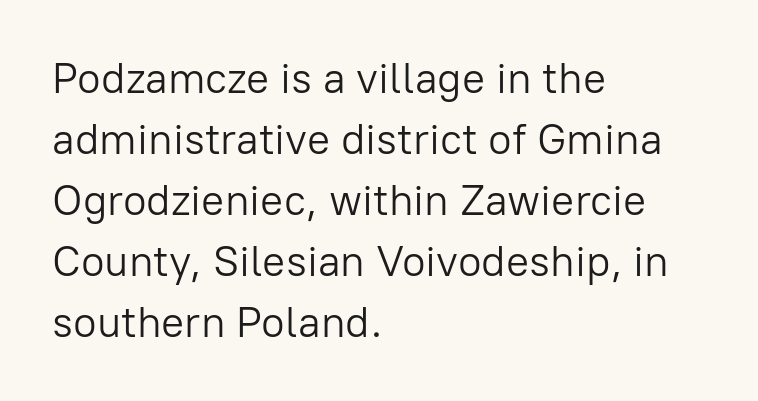
The image shows 43 px light sans-serif type, upright; set left-aligned, normal line spacing (1.42x), normal letter spacing, not underlined; low stroke contrast and a medium x-height.
